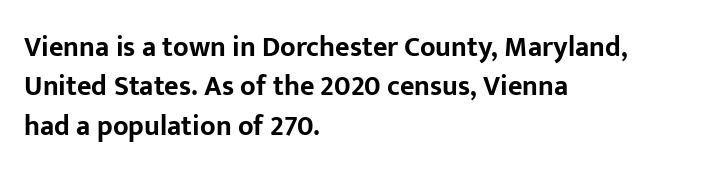
{"serif": "no", "italic": "no", "bold": "yes", "weight": "bold", "width": "normal", "stroke_contrast": "low", "x_height": "medium", "monospaced": "no", "underline": "no", "align": "left", "line_spacing": "normal", "line_spacing_ratio": 1.41, "letter_spacing": "normal", "letter_spacing_em": 0.0, "glyph_px": 28}
